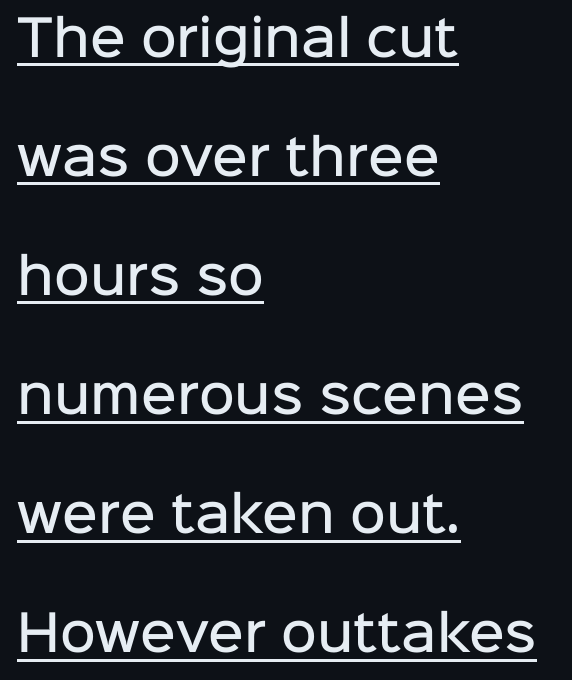
How heavy is the stroke? Medium-heavy — a semibold, shy of bold. Honestly, the rows look like they've been pulled way apart. One-word summary of the alignment: left. The letters sit at their default tracking, neither squeezed nor spread. The rendering uses natural spacing where letterforms have individual widths. A typesetter would mark this as roman, not italic.
